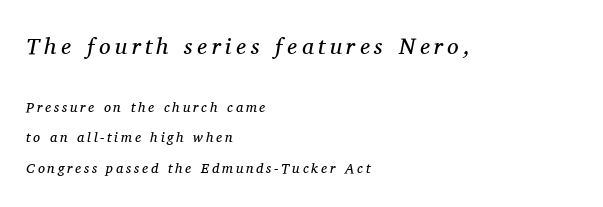
{"italic": "yes", "lean": "right", "slant_degrees": 11, "bold": "no", "underline": "no", "align": "left", "line_spacing": "loose", "line_spacing_ratio": 2.19, "letter_spacing": "wide", "letter_spacing_em": 0.2, "larger_block": "first", "size_ratio": 1.64, "glyph_px": 23}
